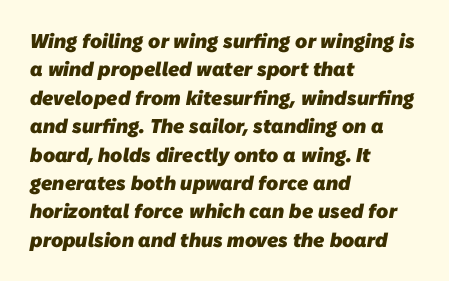
{"bold": "yes", "underline": "no", "align": "left", "line_spacing": "normal", "line_spacing_ratio": 1.42, "letter_spacing": "normal", "letter_spacing_em": 0.0, "glyph_px": 20}
